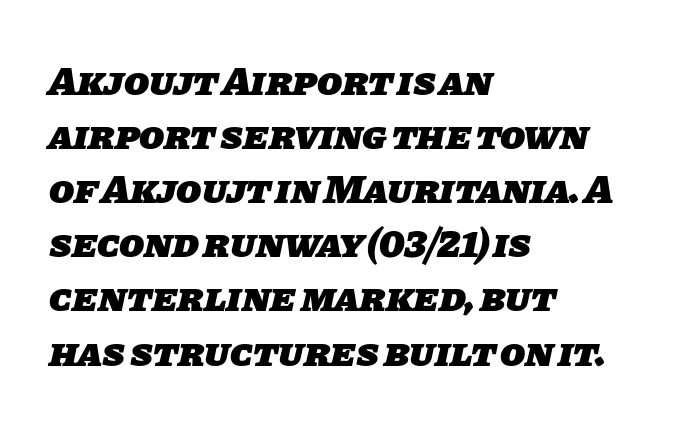
Q: Is the text bold? A: Yes.
Q: Is the typeface a serif or a sans-serif typeface? A: Serif.
Q: Is the text underlined? A: No.
Q: How is the paragraph aligned? A: Left-aligned.
Q: Is the spacing between letters normal or unusually wide? A: Normal.
Q: Is the spacing between lines tight, normal or loose? A: Normal.
Q: Width (condensed, normal, or wide)? A: Normal.
Q: Stroke contrast? A: Low.
Q: x-height? A: Large.
Q: Monospaced? A: No.
